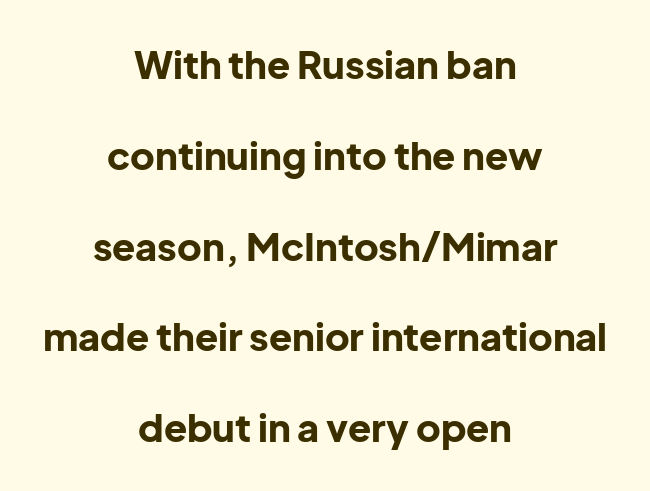
Q: Is the text bold? A: Yes.
Q: Is the text italic (slanted)? A: No, it is upright.
Q: Is the typeface a serif or a sans-serif typeface? A: Sans-serif.
Q: Is the text underlined? A: No.
Q: How is the paragraph aligned? A: Centered.
Q: Is the spacing between letters normal or unusually wide? A: Normal.
Q: Is the spacing between lines tight, normal or loose? A: Loose.
Q: Width (condensed, normal, or wide)? A: Normal.
Q: Stroke contrast? A: Low.
Q: x-height? A: Medium.
Q: Monospaced? A: No.
